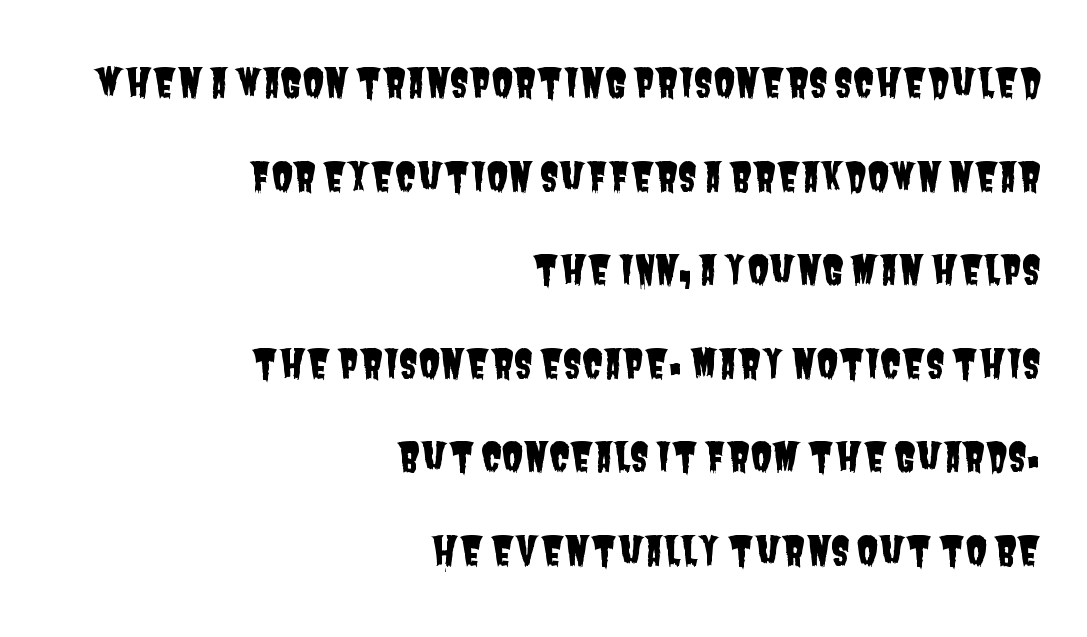
The image shows 39 px condensed sans-serif type; set right-aligned, loose line spacing (2.4x), normal letter spacing, not underlined; low stroke contrast and a large x-height.
